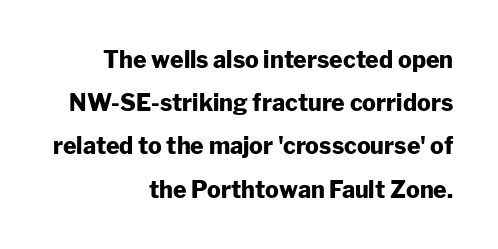
Q: Is the text bold? A: Yes.
Q: Is the text italic (slanted)? A: No, it is upright.
Q: Is the text underlined? A: No.
Q: How is the paragraph aligned? A: Right-aligned.
Q: Is the spacing between letters normal or unusually wide? A: Normal.
